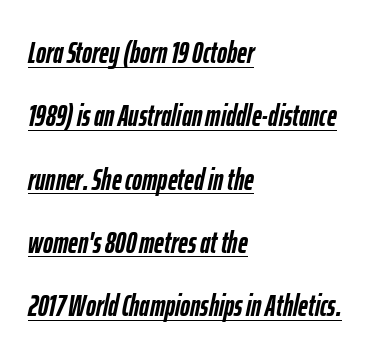
Q: Is the text bold? A: Yes.
Q: Is the text italic (slanted)? A: Yes, it leans right by about 12 degrees.
Q: Is the text underlined? A: Yes.
Q: How is the paragraph aligned? A: Left-aligned.
Q: Is the spacing between letters normal or unusually wide? A: Normal.
Q: Is the spacing between lines tight, normal or loose? A: Loose.
Q: Width (condensed, normal, or wide)? A: Condensed.
Q: Stroke contrast? A: Low.
Q: x-height? A: Medium.
Q: Monospaced? A: No.
